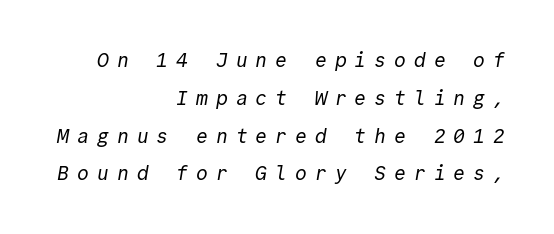
Lines of text with bare space underneath. Think standard paragraph weight, or any step lighter than that. Each line ends at the same right margin while the left side varies. Loose tracking; the words dissolve into strings of separated letters.
